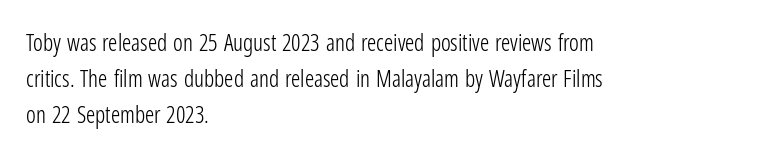
Q: Is the text bold? A: No.
Q: Is the text italic (slanted)? A: No, it is upright.
Q: Is the text underlined? A: No.
Q: How is the paragraph aligned? A: Left-aligned.
Q: Is the spacing between letters normal or unusually wide? A: Normal.
Q: Is the spacing between lines tight, normal or loose? A: Normal.
